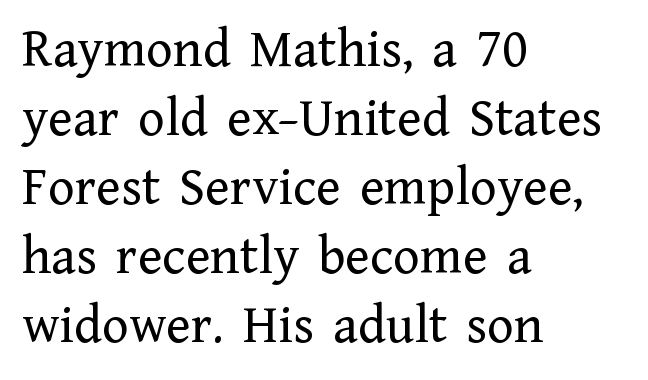
The image shows 56 px regular-weight serif type, upright; set left-aligned, line spacing 1.23x, normal letter spacing, not underlined; low stroke contrast and a medium x-height.
